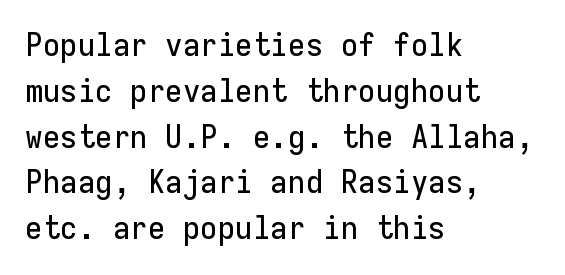
Tracking value appears to be zero — textbook default spacing. Looks like terminal output: every glyph gets an equal slot. A typesetter would mark this as roman, not italic. Whoever set this chose a conventional vertical rhythm. A student would call this left alignment; a typographer would say flush left, rag right.
